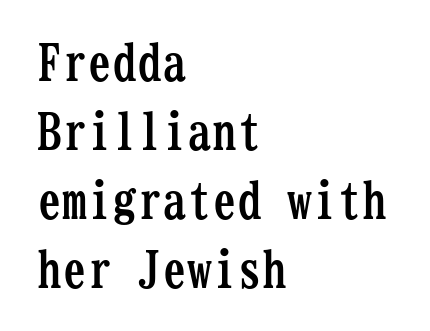
{"serif": "yes", "italic": "no", "bold": "yes", "weight": "semibold", "width": "condensed", "stroke_contrast": "low", "x_height": "medium", "monospaced": "yes", "underline": "no", "align": "left", "line_spacing": "normal", "line_spacing_ratio": 1.38, "letter_spacing": "normal", "letter_spacing_em": 0.0, "glyph_px": 50}
